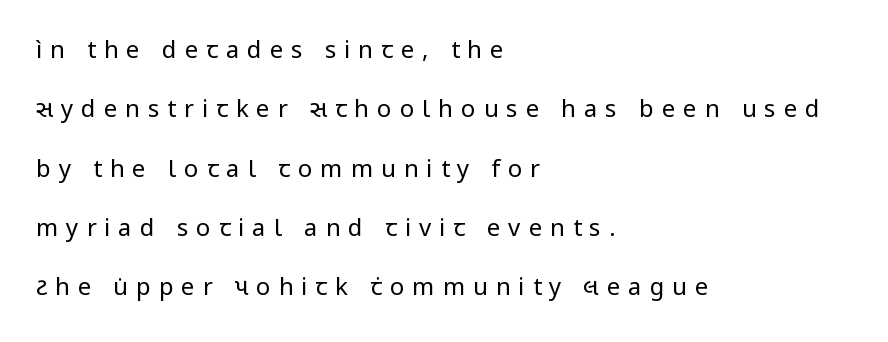
{"italic": "no", "bold": "no", "underline": "no", "align": "left", "line_spacing": "loose", "line_spacing_ratio": 2.47, "letter_spacing": "wide", "letter_spacing_em": 0.33, "glyph_px": 24}
